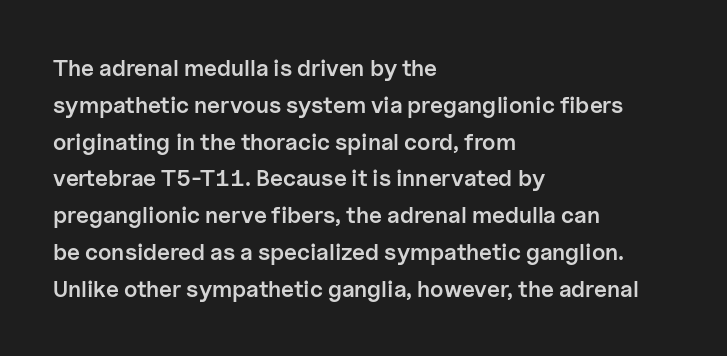
{"italic": "no", "bold": "semi", "underline": "no", "align": "left", "line_spacing": "normal", "line_spacing_ratio": 1.6, "letter_spacing": "normal", "letter_spacing_em": 0.0, "glyph_px": 23}
